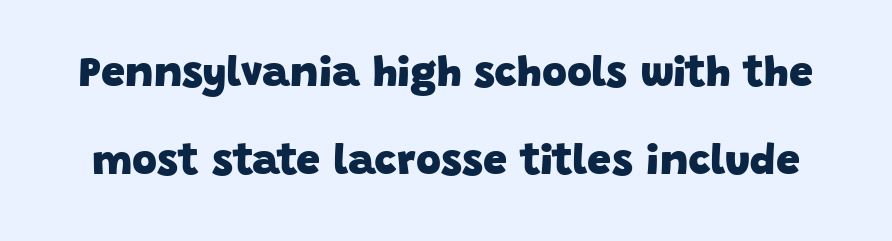
{"serif": "no", "bold": "yes", "weight": "heavy", "width": "normal", "stroke_contrast": "low", "x_height": "large", "monospaced": "no", "underline": "no", "line_spacing": "loose", "line_spacing_ratio": 2.05, "letter_spacing": "normal", "letter_spacing_em": 0.0, "glyph_px": 43}
